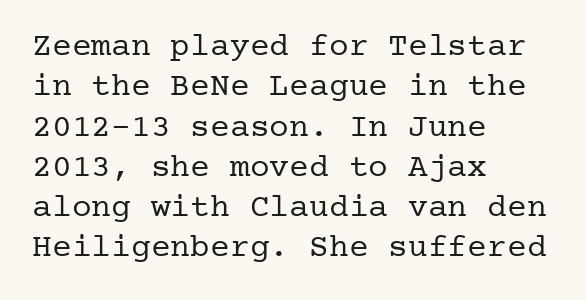
Casual observation: everything's shoved over to the left. Words appear dense and cohesive because spacing is normal. Each letter's strokes conclude with small projecting serifs. These lines were composed using upright roman letters. The passage shown is not bold in any degree.
